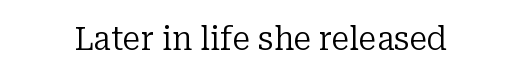
The image shows 32 px regular-weight serif type, upright; set normal letter spacing, not underlined; low stroke contrast and a medium x-height.
